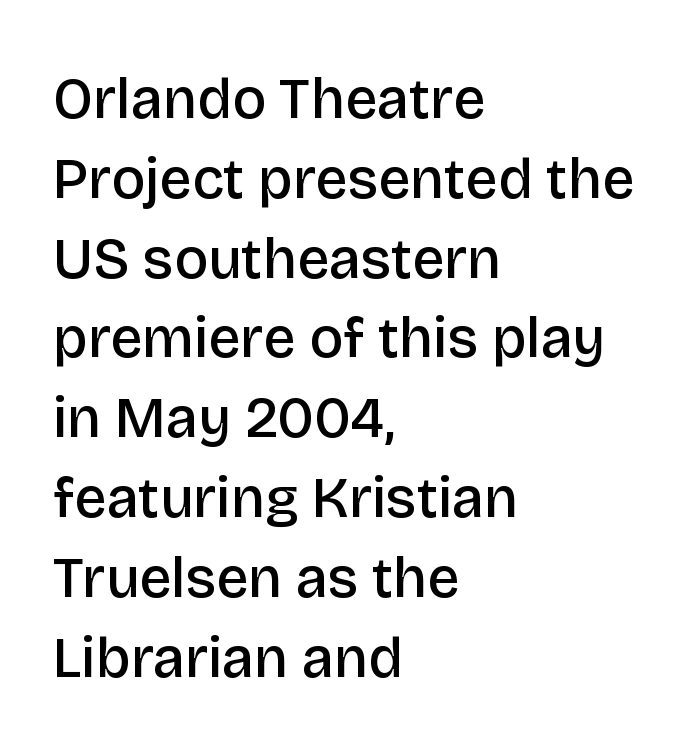
Q: Is the text bold? A: Semi-bold.
Q: Is the text italic (slanted)? A: No, it is upright.
Q: Is the typeface a serif or a sans-serif typeface? A: Sans-serif.
Q: Is the text underlined? A: No.
Q: How is the paragraph aligned? A: Left-aligned.
Q: Is the spacing between letters normal or unusually wide? A: Normal.
Q: Is the spacing between lines tight, normal or loose? A: Normal.
Q: Width (condensed, normal, or wide)? A: Normal.
Q: Stroke contrast? A: Low.
Q: x-height? A: Large.
Q: Monospaced? A: No.
